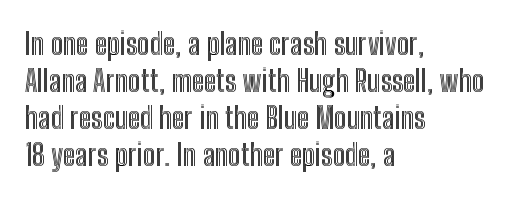
The letters stand straight up with perfectly vertical stems. The lines are quadded left. Proportional: the letters do not fall into vertical columns. Students, note that the glyphs here touch the page at normal intervals.
